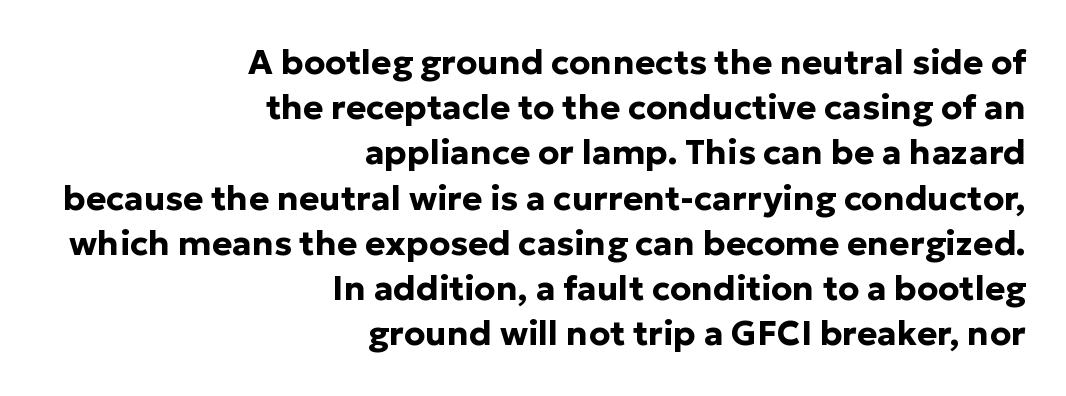
Character widths vary here, with narrow letters taking less room than wide ones. The typesetting leans heavy: a genuine bold. Observe the ordinary spacing: letters are neighbours, not strangers. Unlike italic type, these characters show no tilt at all. Any mark beneath the type? The region is blank.
